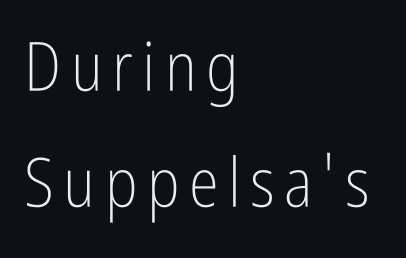
The image shows 68 px light, condensed sans-serif type, upright; set left-aligned, line spacing 1.71x, not underlined; low stroke contrast and a medium x-height.
